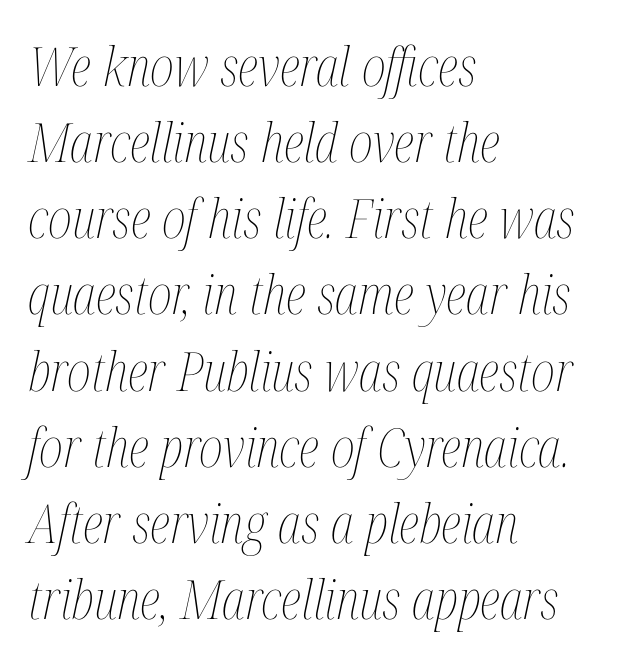
Q: Is the text bold? A: No.
Q: Is the text italic (slanted)? A: Yes, it leans right by about 12 degrees.
Q: Is the text underlined? A: No.
Q: How is the paragraph aligned? A: Left-aligned.
Q: Is the spacing between letters normal or unusually wide? A: Normal.
Q: Is the spacing between lines tight, normal or loose? A: Normal.
Q: Width (condensed, normal, or wide)? A: Condensed.
Q: Stroke contrast? A: Medium.
Q: x-height? A: Medium.
Q: Monospaced? A: No.
